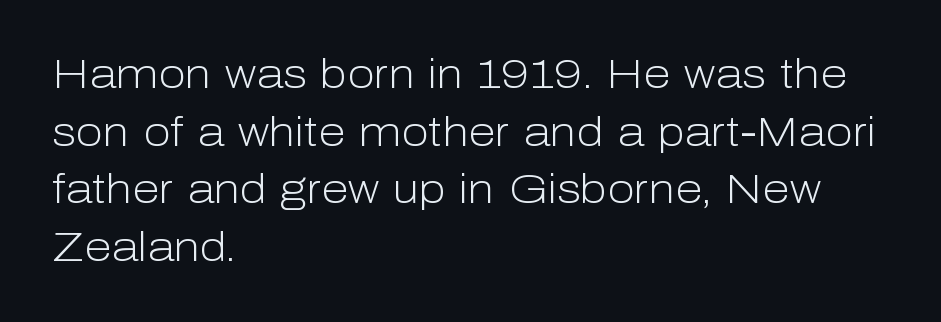
Q: Is the text bold? A: No.
Q: Is the text italic (slanted)? A: No, it is upright.
Q: Is the typeface a serif or a sans-serif typeface? A: Sans-serif.
Q: Is the text underlined? A: No.
Q: How is the paragraph aligned? A: Left-aligned.
Q: Is the spacing between letters normal or unusually wide? A: Normal.
Q: Is the spacing between lines tight, normal or loose? A: Normal.
Q: Width (condensed, normal, or wide)? A: Normal.
Q: Stroke contrast? A: Low.
Q: x-height? A: Medium.
Q: Monospaced? A: No.
